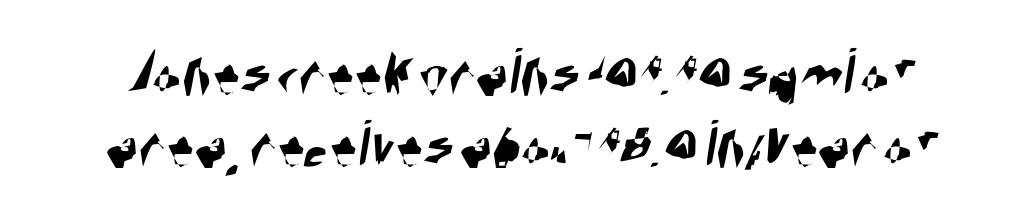
The zone under the glyphs is completely vacant. Students, observe: this is what under-led, compact text looks like. Looks like regular typesetting: each glyph gets only the width it needs. A typesetter would label this face a sans. Letter spacing: default.
